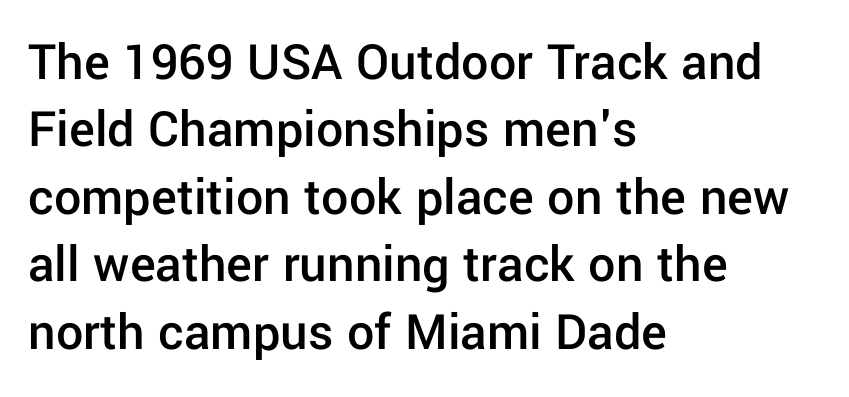
Looks like regular typesetting: each glyph gets only the width it needs. Nothing sits at the stroke ends, so this counts as sans-serif. Posture: vertical. Anything drawn beneath the words? Only blank space. What weight is shown? A semibold, between regular and bold. The lines sit at an ordinary, default distance from one another.
